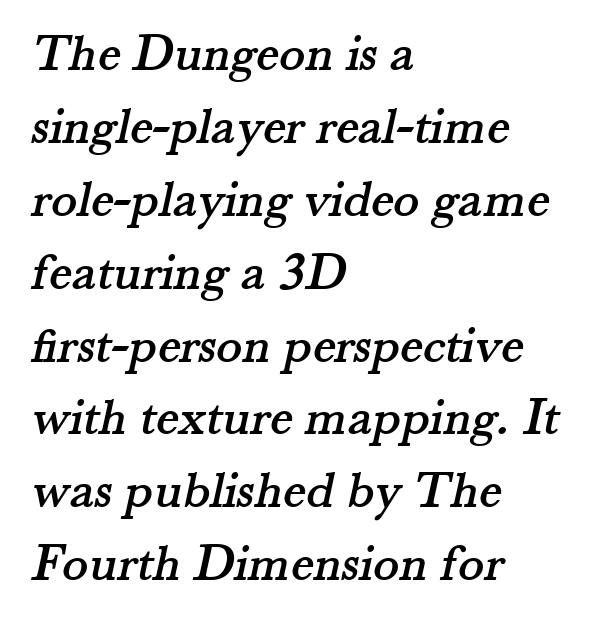
Q: Is the typeface a serif or a sans-serif typeface? A: Serif.
Q: Is the text underlined? A: No.
Q: How is the paragraph aligned? A: Left-aligned.
Q: Is the spacing between letters normal or unusually wide? A: Normal.
Q: Is the spacing between lines tight, normal or loose? A: Normal.
Q: Width (condensed, normal, or wide)? A: Normal.
Q: Stroke contrast? A: Medium.
Q: x-height? A: Small.
Q: Monospaced? A: No.
